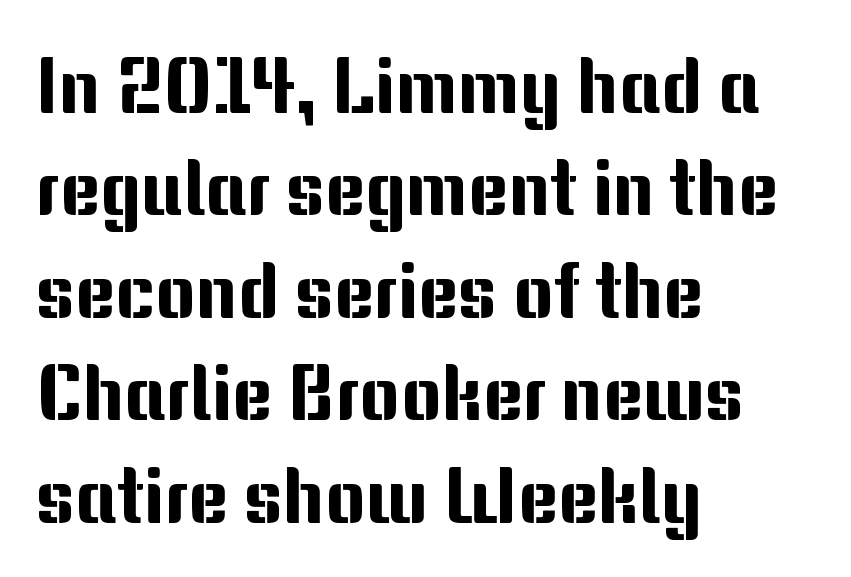
Q: Is the text italic (slanted)? A: No, it is upright.
Q: Is the typeface a serif or a sans-serif typeface? A: Sans-serif.
Q: Is the text underlined? A: No.
Q: How is the paragraph aligned? A: Left-aligned.
Q: Is the spacing between letters normal or unusually wide? A: Normal.
Q: Is the spacing between lines tight, normal or loose? A: Normal.
Q: Width (condensed, normal, or wide)? A: Normal.
Q: Stroke contrast? A: Medium.
Q: x-height? A: Medium.
Q: Monospaced? A: No.
